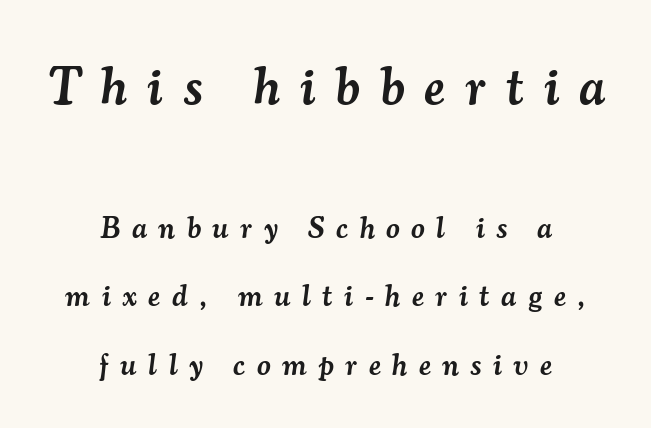
Q: Is the text bold? A: Semi-bold.
Q: Is the text italic (slanted)? A: Yes, it leans right by about 7 degrees.
Q: Is the typeface a serif or a sans-serif typeface? A: Serif.
Q: Is the text underlined? A: No.
Q: How is the paragraph aligned? A: Centered.
Q: Is the spacing between letters normal or unusually wide? A: Unusually wide.
Q: Is the spacing between lines tight, normal or loose? A: Loose.
Q: Which block of text is set in a larger size, the first (top) or the second (bottom)? A: The first (top) one.
Q: Width (condensed, normal, or wide)? A: Normal.
Q: Stroke contrast? A: Medium.
Q: x-height? A: Small.
Q: Monospaced? A: No.
